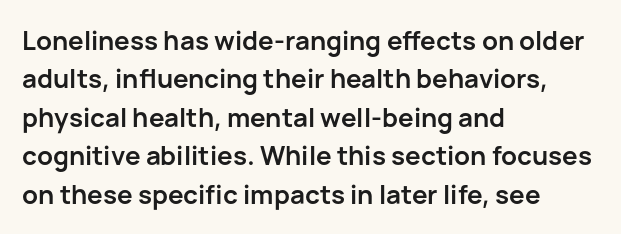
{"italic": "no", "bold": "yes", "underline": "no", "align": "left", "line_spacing": "normal", "line_spacing_ratio": 1.48, "letter_spacing": "normal", "letter_spacing_em": 0.0, "glyph_px": 26}
